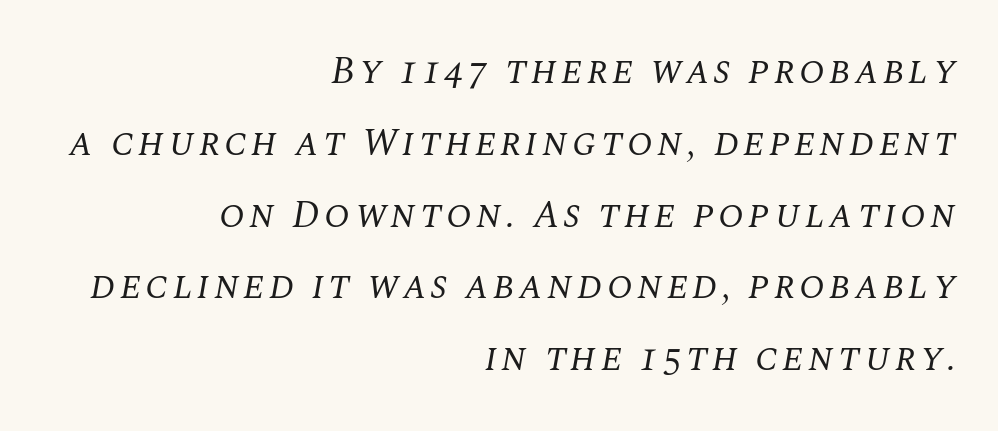
Q: Is the text bold? A: No.
Q: Is the text italic (slanted)? A: Yes, it leans right by about 10 degrees.
Q: Is the typeface a serif or a sans-serif typeface? A: Serif.
Q: Is the text underlined? A: No.
Q: How is the paragraph aligned? A: Right-aligned.
Q: Width (condensed, normal, or wide)? A: Normal.
Q: Stroke contrast? A: Medium.
Q: x-height? A: Large.
Q: Monospaced? A: No.
